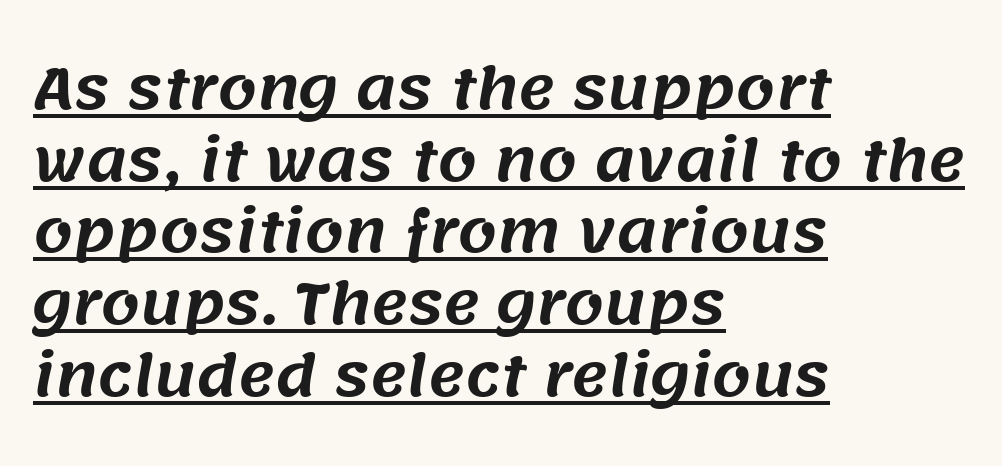
The image shows 56 px sans-serif type; set left-aligned, normal line spacing (1.28x), normal letter spacing, underlined; medium stroke contrast and a large x-height.
